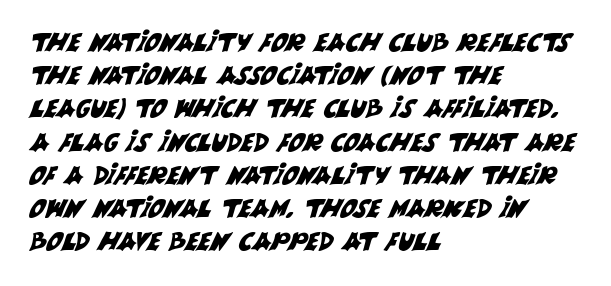
These lines stack with their left ends in a neat column. Underline: absent. How are the letters spaced? Ordinarily, with no added tracking. Baseline-to-baseline distance is the conventional proportion of letter height.
